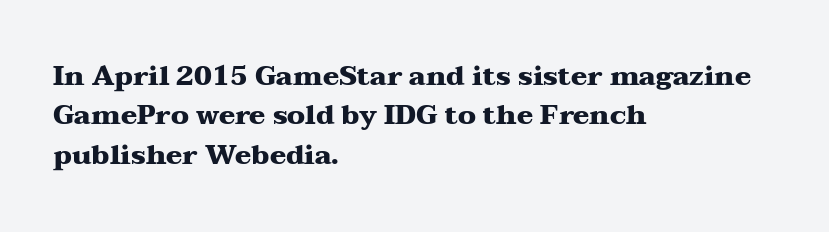
The line texture is even and compact thanks to regular tracking. Notice how the passage keeps a crisp vertical edge on the left only. Rendered with straight, roman letterforms. A bare baseline throughout the passage. One glance says typical: line gaps are just what's usual.
